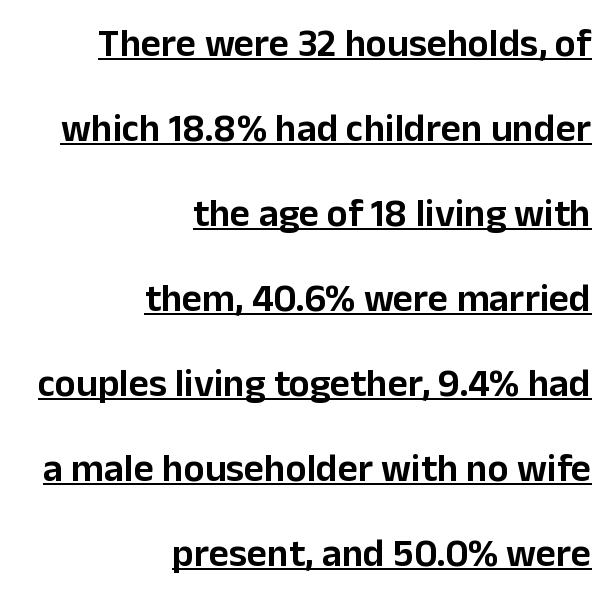
In terms of leading, this rendering errs on the spacious side. What decoration does the sample have? An underline. This sample uses a sans-serif face. Italic? Not at all — the glyphs are vertical. Looks like regular typesetting: each glyph gets only the width it needs. Spacing between characters is what you'd get straight out of the box.
